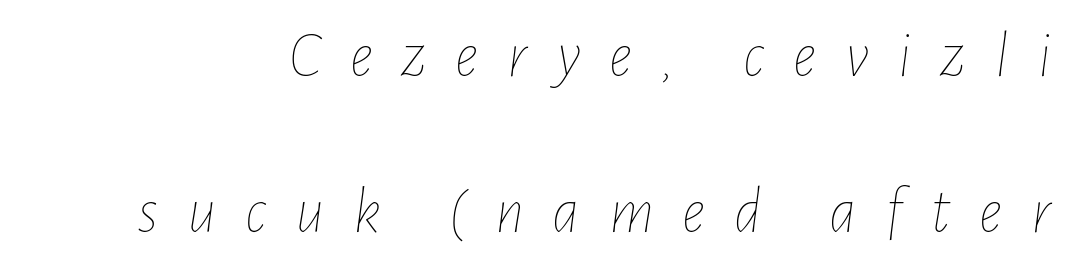
The image shows 65 px thin, condensed type, italic (leaning right); set loose line spacing (2.4x), unusually wide letter spacing (+0.44 em), not underlined; low stroke contrast and a medium x-height.
